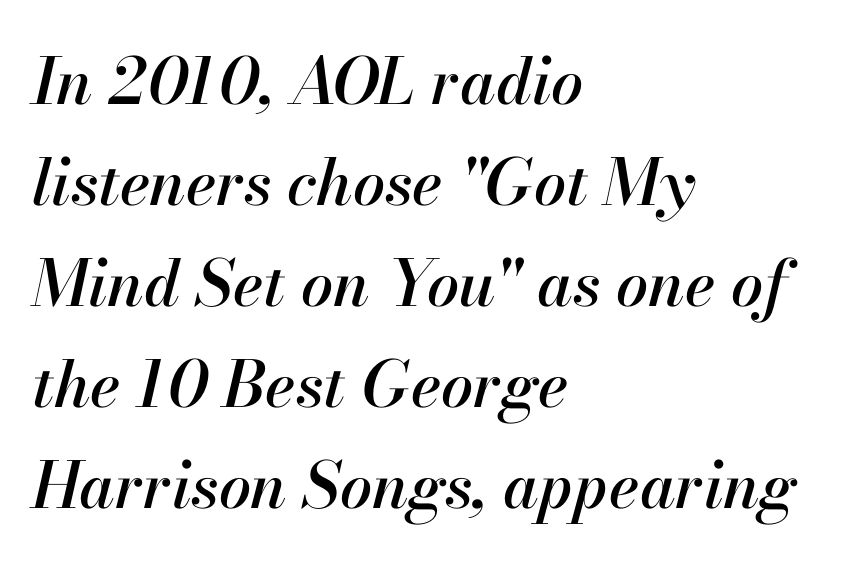
Vertically, the passage feels balanced, rows spaced as you'd expect. Do the characters align in a grid? No, the font is proportional. Italic: yes, the glyphs are oblique. Line starts are locked; line ends wander. Letter spacing: default.
